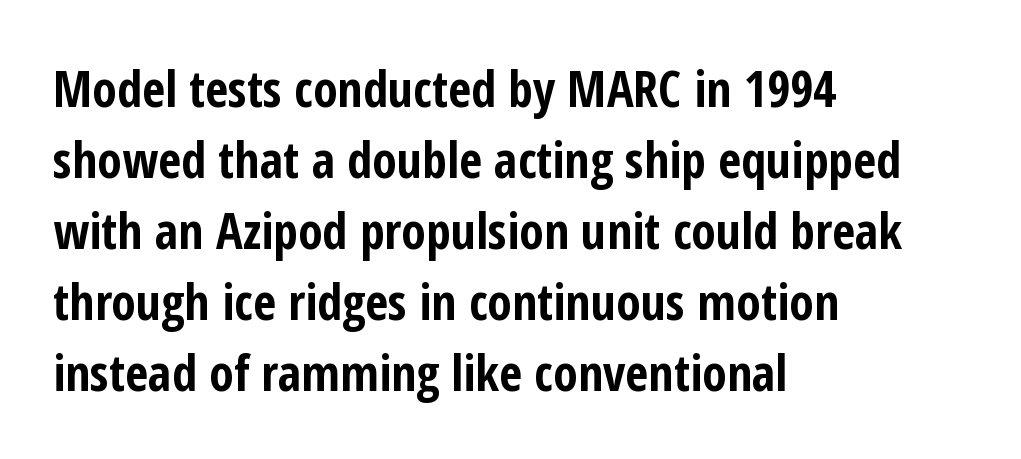
{"serif": "no", "italic": "no", "bold": "yes", "weight": "bold", "width": "condensed", "stroke_contrast": "low", "x_height": "medium", "monospaced": "no", "underline": "no", "align": "left", "line_spacing": "normal", "line_spacing_ratio": 1.42, "letter_spacing": "normal", "letter_spacing_em": 0.0, "glyph_px": 50}
